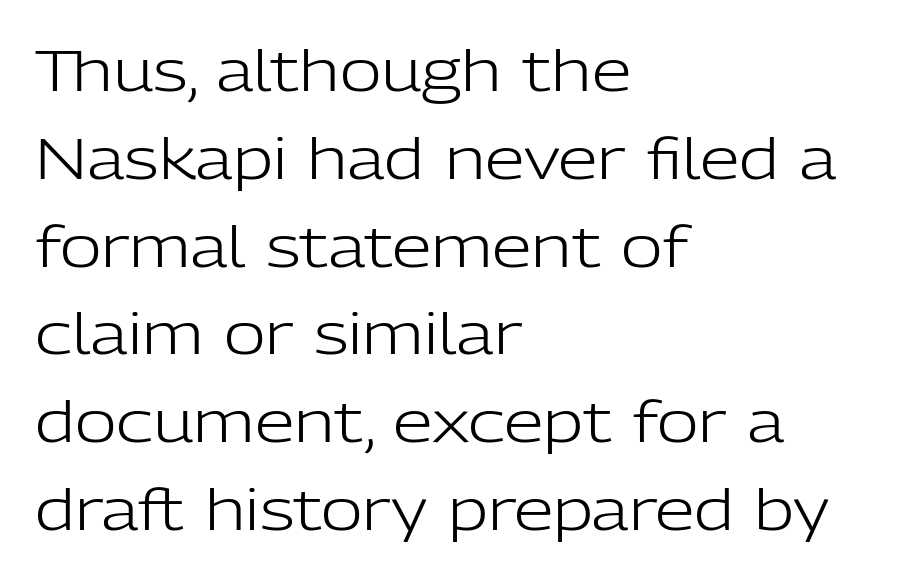
Q: Is the text bold? A: No.
Q: Is the text italic (slanted)? A: No, it is upright.
Q: Is the typeface a serif or a sans-serif typeface? A: Sans-serif.
Q: Is the text underlined? A: No.
Q: How is the paragraph aligned? A: Left-aligned.
Q: Is the spacing between letters normal or unusually wide? A: Normal.
Q: Is the spacing between lines tight, normal or loose? A: Normal.
Q: Width (condensed, normal, or wide)? A: Normal.
Q: Stroke contrast? A: Low.
Q: x-height? A: Medium.
Q: Monospaced? A: No.
